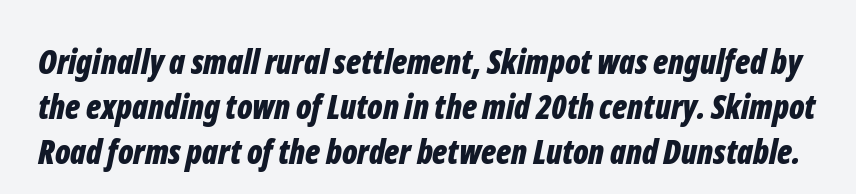
Q: Is the text bold? A: Yes.
Q: Is the text italic (slanted)? A: Yes, it leans right by about 12 degrees.
Q: Is the text underlined? A: No.
Q: Is the spacing between letters normal or unusually wide? A: Normal.
Q: Is the spacing between lines tight, normal or loose? A: Normal.
Q: Width (condensed, normal, or wide)? A: Condensed.
Q: Stroke contrast? A: Low.
Q: x-height? A: Medium.
Q: Monospaced? A: No.
